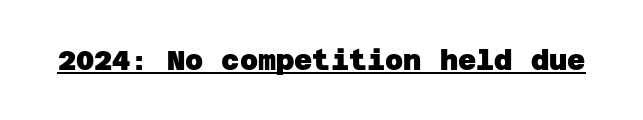
The image shows 28 px heavy sans-serif type; set normal letter spacing, underlined; low stroke contrast and a large x-height.
